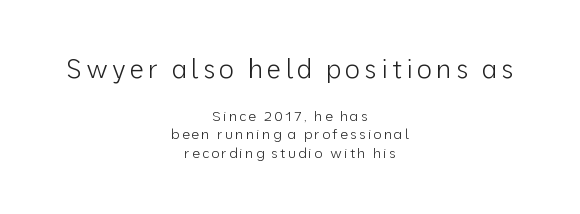
Tall strokes in this sample are plumb rather than angled. The letters in the upper block stand taller than those in the block below. The gap between lines stays unmarked. The block of text has a typical density, with ordinary space between rows. The font is comparable to plain body text, perhaps lighter. The setting favours the middle, as headings and verse often do.
